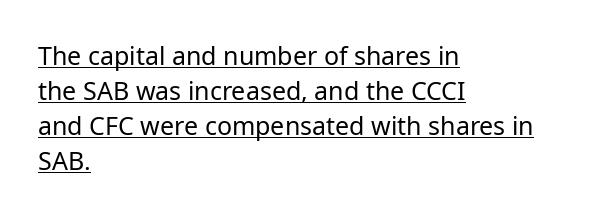
Q: Is the text bold? A: No.
Q: Is the text italic (slanted)? A: No, it is upright.
Q: Is the text underlined? A: Yes.
Q: How is the paragraph aligned? A: Left-aligned.
Q: Is the spacing between letters normal or unusually wide? A: Normal.
Q: Is the spacing between lines tight, normal or loose? A: Normal.
